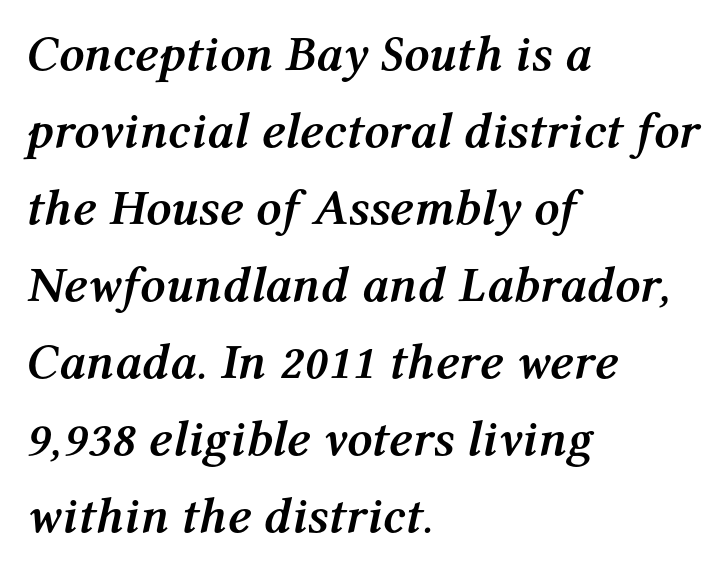
Q: Is the text bold? A: Yes.
Q: Is the text italic (slanted)? A: Yes, it leans right by about 12 degrees.
Q: Is the text underlined? A: No.
Q: How is the paragraph aligned? A: Left-aligned.
Q: Is the spacing between letters normal or unusually wide? A: Normal.
Q: Is the spacing between lines tight, normal or loose? A: Normal.
Q: Width (condensed, normal, or wide)? A: Normal.
Q: Stroke contrast? A: Medium.
Q: x-height? A: Medium.
Q: Monospaced? A: No.
